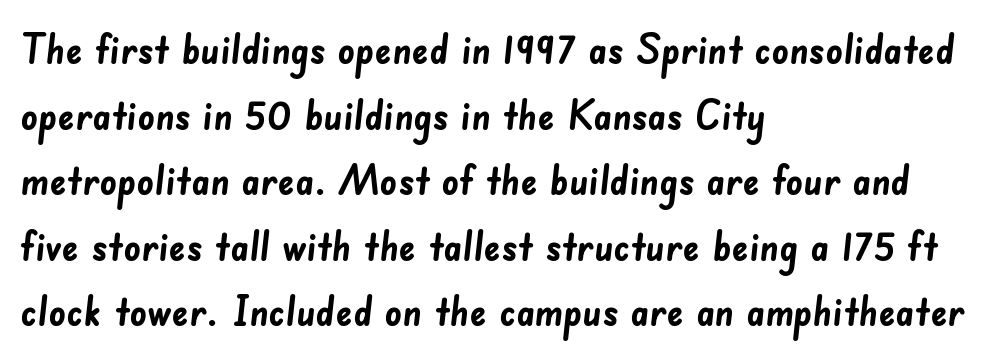
Q: Is the text bold? A: Yes.
Q: Is the typeface a serif or a sans-serif typeface? A: Sans-serif.
Q: Is the text underlined? A: No.
Q: How is the paragraph aligned? A: Left-aligned.
Q: Is the spacing between letters normal or unusually wide? A: Normal.
Q: Is the spacing between lines tight, normal or loose? A: Normal.
Q: Width (condensed, normal, or wide)? A: Normal.
Q: Stroke contrast? A: Low.
Q: x-height? A: Small.
Q: Monospaced? A: No.
